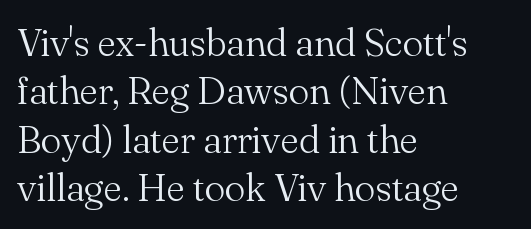
Q: Is the text bold? A: No.
Q: Is the text italic (slanted)? A: No, it is upright.
Q: Is the typeface a serif or a sans-serif typeface? A: Serif.
Q: Is the text underlined? A: No.
Q: How is the paragraph aligned? A: Left-aligned.
Q: Is the spacing between letters normal or unusually wide? A: Normal.
Q: Width (condensed, normal, or wide)? A: Normal.
Q: Stroke contrast? A: Medium.
Q: x-height? A: Small.
Q: Monospaced? A: No.
